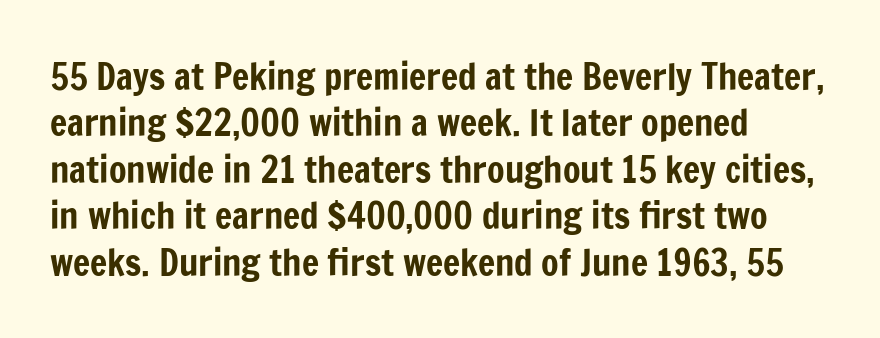
Quick note: interline space is typical. Between one letter and the next there's only the usual sliver of space. The typography opts for an upright posture over an oblique one. Looks like regular typesetting: each glyph gets only the width it needs. Horizontal alignment here is leftward, the default for most running prose.
